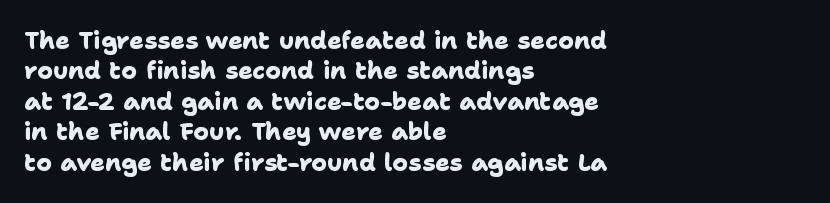
Q: Is the text bold? A: Yes.
Q: Is the text underlined? A: No.
Q: How is the paragraph aligned? A: Left-aligned.
Q: Is the spacing between letters normal or unusually wide? A: Normal.
Q: Is the spacing between lines tight, normal or loose? A: Normal.
